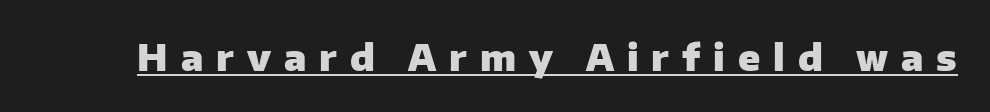
Spacing between characters has been opened up far beyond the box default. These lines carry a lot of weight — the face is fully bold. This sample has the flowing, uneven cadence of proportional lettering. Check the space under the baseline: a stroke is drawn there.
